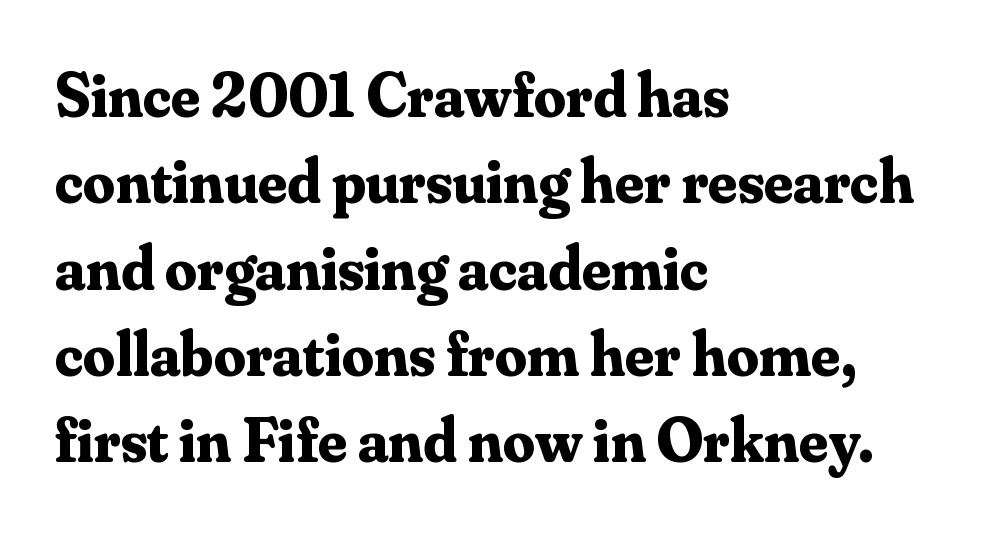
{"serif": "yes", "italic": "no", "bold": "yes", "weight": "bold", "width": "normal", "stroke_contrast": "medium", "x_height": "small", "monospaced": "no", "underline": "no", "align": "left", "line_spacing": "normal", "line_spacing_ratio": 1.37, "letter_spacing": "normal", "letter_spacing_em": 0.0, "glyph_px": 63}
